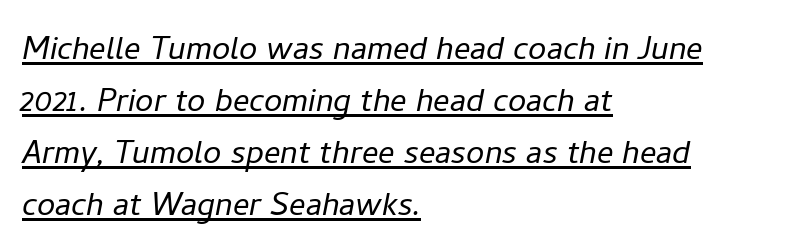
Baseline-to-baseline distance is the conventional proportion of letter height. Rendered with sloped, italic letterforms. Do the characters align in a grid? No, the font is proportional. Reading down the block, your eye returns to a fixed left position each line.
